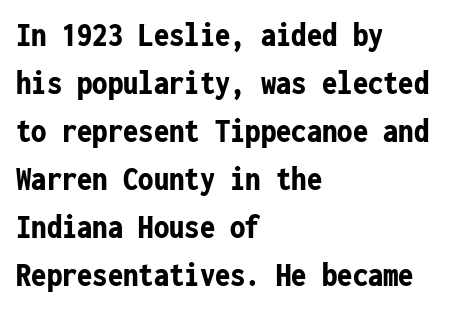
The image shows 34 px bold, condensed sans-serif type, upright, monospaced; set left-aligned, normal line spacing (1.41x), normal letter spacing, not underlined; low stroke contrast and a medium x-height.
